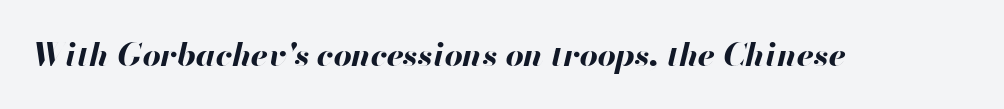
The space beneath each line is pristine and unruled. The type is set solid horizontally, with unmodified tracking. Tall strokes in this sample are angled rather than plumb. The glyphs have the mass of a bold cut.
